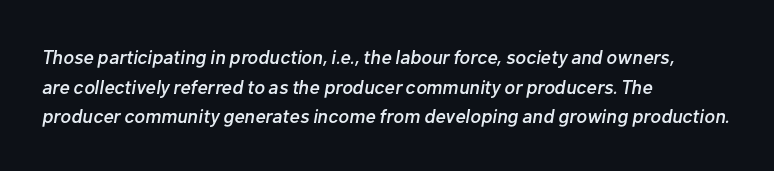
Honestly, there is no underline to notice here at all. Each line starts at the same left margin while the right side varies. Yep, that's italic — everything's leaning. The passage shown has conventional tracking throughout. The vertical gap from one line to the next is medium.
